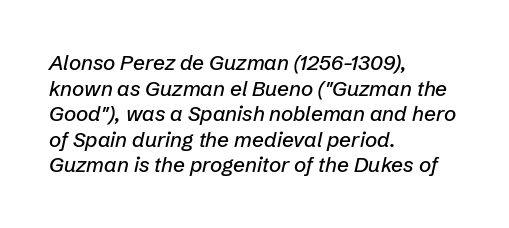
{"italic": "yes", "lean": "right", "slant_degrees": 12, "underline": "no", "align": "left", "line_spacing_ratio": 1.22, "letter_spacing": "normal", "letter_spacing_em": 0.0, "glyph_px": 21}
